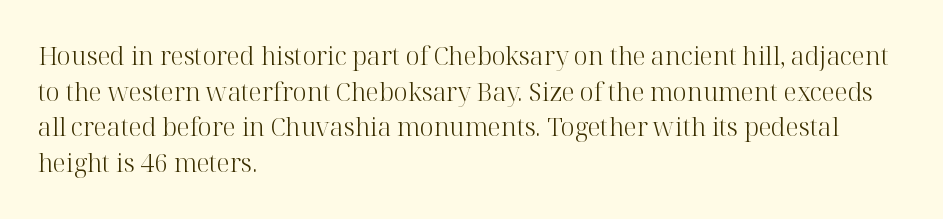
{"italic": "no", "bold": "no", "underline": "no", "align": "left", "line_spacing": "normal", "line_spacing_ratio": 1.43, "letter_spacing": "normal", "letter_spacing_em": 0.0, "glyph_px": 25}
